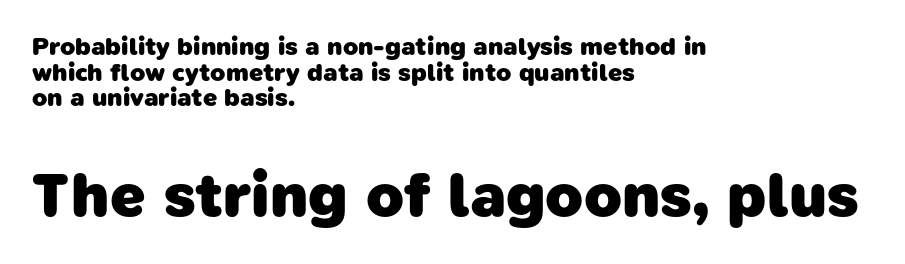
The designer dialed line spacing down below the default. Between one letter and the next there's only the usual sliver of space. What kind of face is this? One without serifs — a sans. In this sample the second text group is rendered at the bigger scale. Varying glyph widths throughout — classic text-font behaviour.
